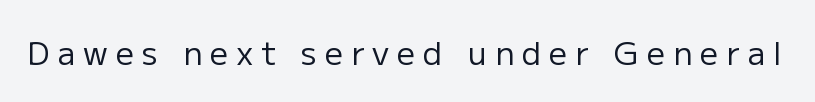
{"serif": "no", "italic": "no", "bold": "no", "weight": "regular", "width": "normal", "stroke_contrast": "low", "x_height": "medium", "monospaced": "no", "underline": "no", "letter_spacing": "wide", "letter_spacing_em": 0.25, "glyph_px": 32}
